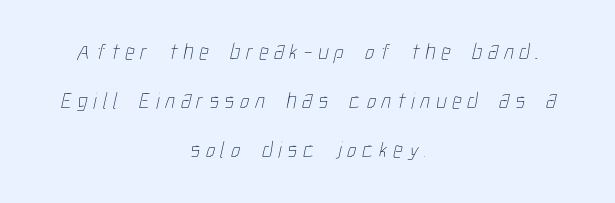
{"bold": "no", "underline": "no", "align": "center", "line_spacing": "loose", "line_spacing_ratio": 2.14, "letter_spacing": "wide", "letter_spacing_em": 0.25, "glyph_px": 23}
